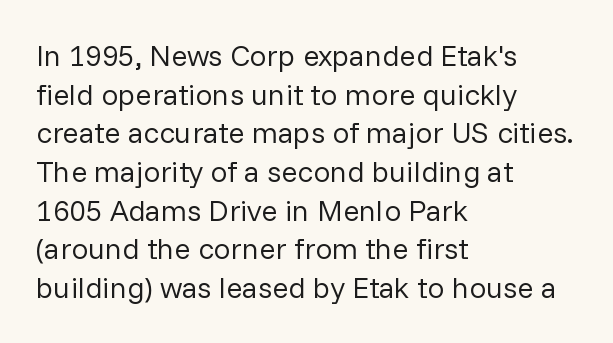
Classification — sans serif. The line texture is even and compact thanks to regular tracking. No italicization has been applied; the sample stays upright. Has an underline been added? It has not.
